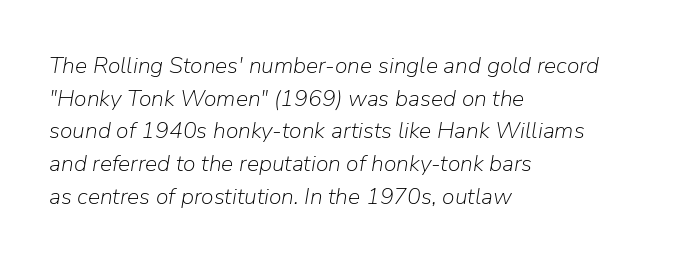
The typography opts for an oblique posture over an upright one. Interline gaps are of average width in this sample. You could call the tracking neutral — neither tight nor loose. The face looks like a standard text weight, possibly lighter. Alignment: flush left. Type without underlining.
